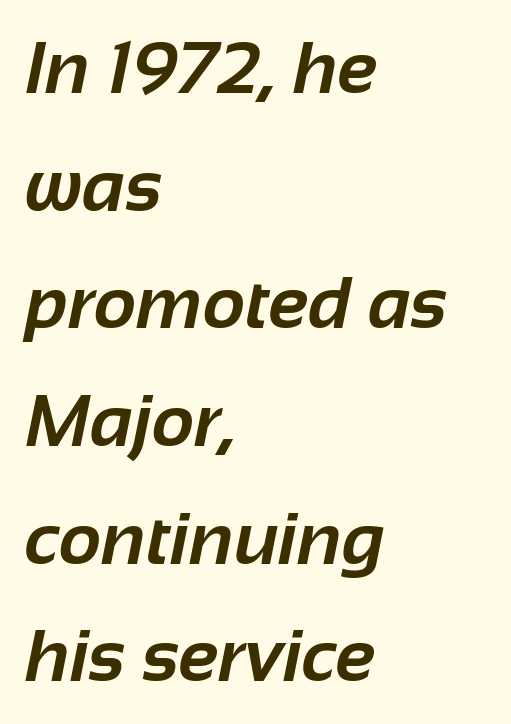
The image shows 74 px bold sans-serif type; set left-aligned, normal line spacing (1.59x), normal letter spacing, not underlined; low stroke contrast and a medium x-height.
